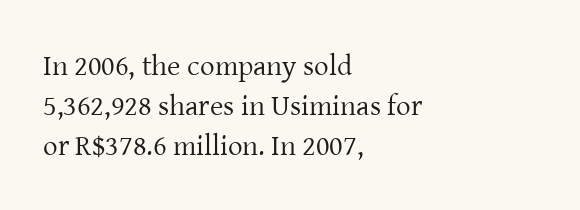
The image shows 29 px regular-weight serif type, upright; set left-aligned, normal line spacing (1.38x), normal letter spacing, not underlined; low stroke contrast and a medium x-height.
